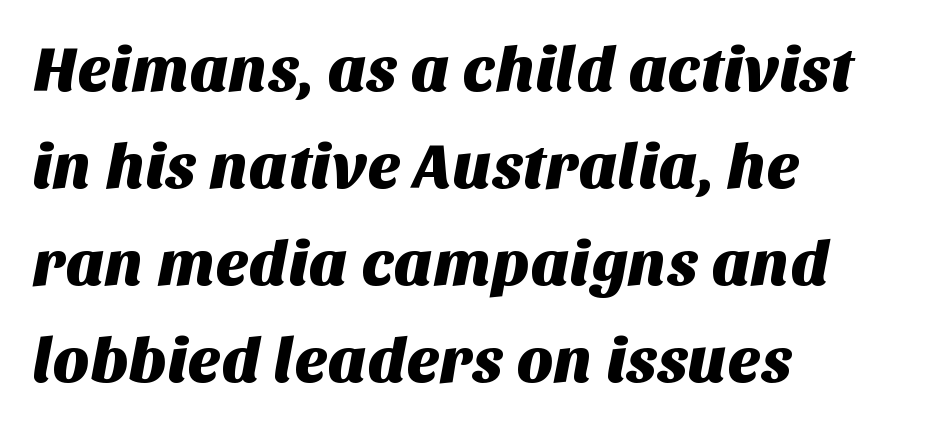
Q: Is the typeface a serif or a sans-serif typeface? A: Sans-serif.
Q: Is the text underlined? A: No.
Q: How is the paragraph aligned? A: Left-aligned.
Q: Is the spacing between letters normal or unusually wide? A: Normal.
Q: Is the spacing between lines tight, normal or loose? A: Normal.
Q: Width (condensed, normal, or wide)? A: Normal.
Q: Stroke contrast? A: Medium.
Q: x-height? A: Large.
Q: Monospaced? A: No.
